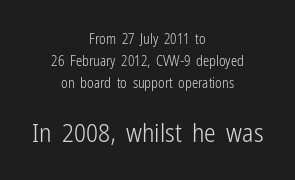
{"italic": "no", "bold": "no", "underline": "no", "align": "center", "line_spacing": "normal", "line_spacing_ratio": 1.56, "letter_spacing": "normal", "letter_spacing_em": 0.0, "larger_block": "second", "size_ratio": 1.86, "glyph_px": 26}
